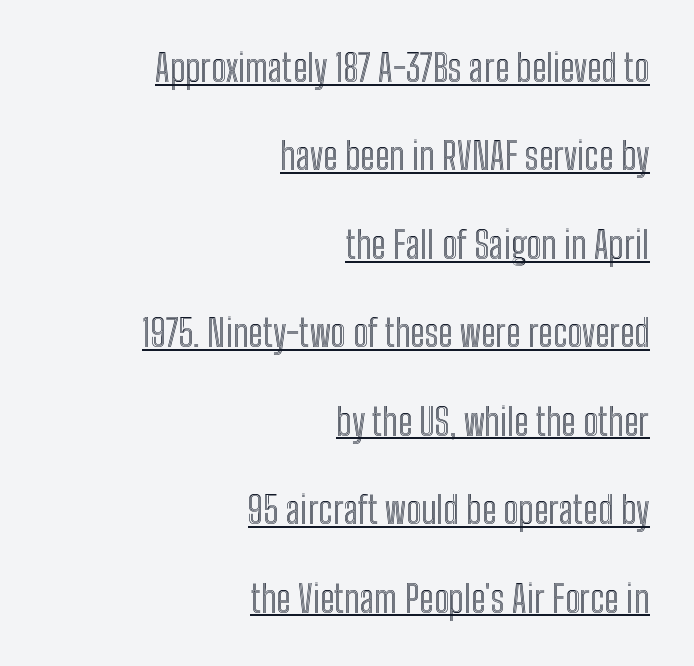
{"italic": "no", "width": "condensed", "x_height": "medium", "monospaced": "no", "underline": "yes", "align": "right", "line_spacing": "loose", "line_spacing_ratio": 2.39, "letter_spacing": "normal", "letter_spacing_em": 0.0, "glyph_px": 37}
